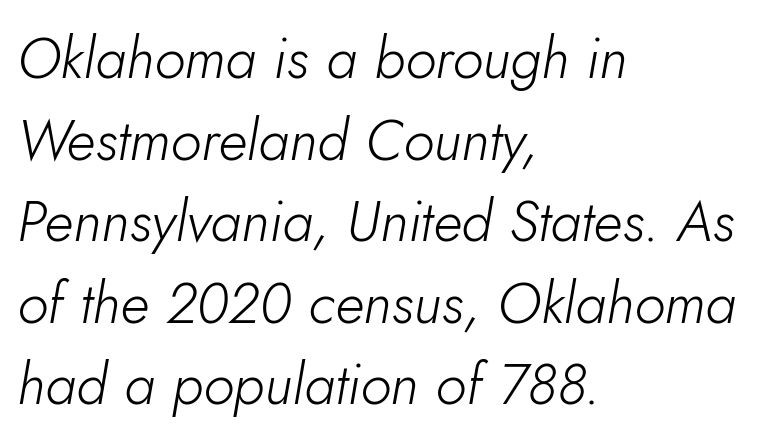
{"italic": "yes", "lean": "right", "slant_degrees": 5, "bold": "no", "weight": "light", "width": "normal", "stroke_contrast": "low", "x_height": "small", "monospaced": "no", "underline": "no", "align": "left", "line_spacing": "normal", "line_spacing_ratio": 1.43, "letter_spacing": "normal", "letter_spacing_em": 0.0, "glyph_px": 57}
